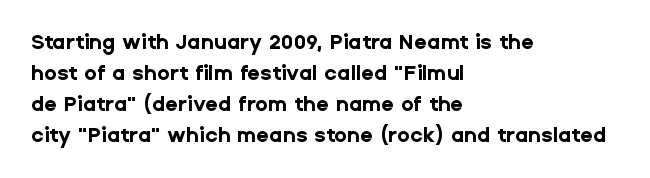
{"italic": "no", "bold": "yes", "underline": "no", "align": "left", "line_spacing": "normal", "line_spacing_ratio": 1.47, "letter_spacing": "normal", "letter_spacing_em": 0.0, "glyph_px": 21}
